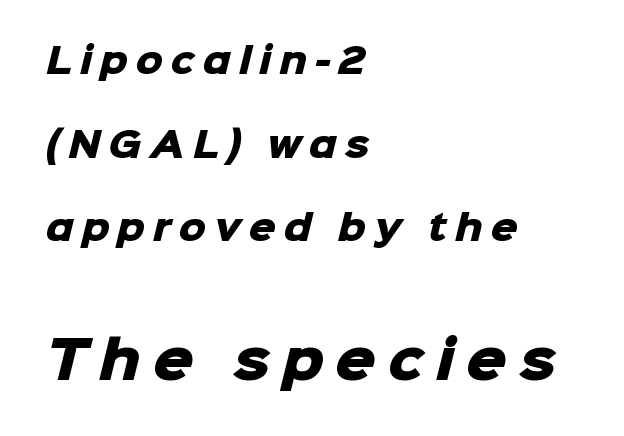
The image shows 51 px heavy sans-serif type; set left-aligned, loose line spacing (2.46x), unusually wide letter spacing (+0.23 em), not underlined; the second (bottom) block is 1.5x larger; low stroke contrast and a medium x-height.
